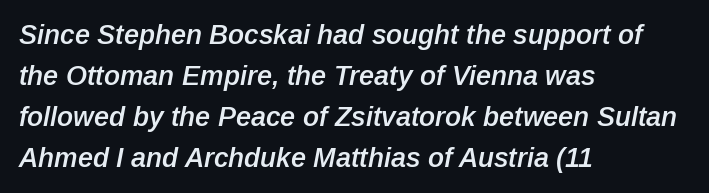
The image shows 27 px text type, italic (leaning right); set left-aligned, normal line spacing (1.52x), normal letter spacing, not underlined.
